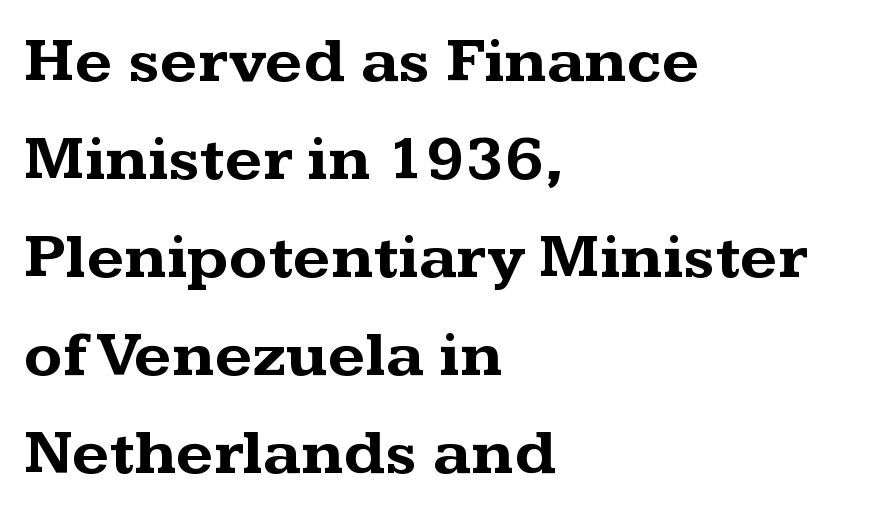
Q: Is the text bold? A: Yes.
Q: Is the text italic (slanted)? A: No, it is upright.
Q: Is the typeface a serif or a sans-serif typeface? A: Serif.
Q: Is the text underlined? A: No.
Q: How is the paragraph aligned? A: Left-aligned.
Q: Is the spacing between letters normal or unusually wide? A: Normal.
Q: Is the spacing between lines tight, normal or loose? A: Normal.
Q: Width (condensed, normal, or wide)? A: Wide.
Q: Stroke contrast? A: Medium.
Q: x-height? A: Medium.
Q: Monospaced? A: No.
